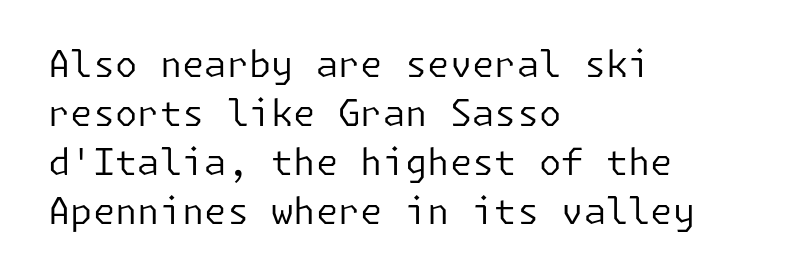
Q: Is the text bold? A: No.
Q: Is the text italic (slanted)? A: No, it is upright.
Q: Is the typeface a serif or a sans-serif typeface? A: Sans-serif.
Q: Is the text underlined? A: No.
Q: How is the paragraph aligned? A: Left-aligned.
Q: Is the spacing between letters normal or unusually wide? A: Normal.
Q: Is the spacing between lines tight, normal or loose? A: Normal.
Q: Width (condensed, normal, or wide)? A: Normal.
Q: Stroke contrast? A: Low.
Q: x-height? A: Medium.
